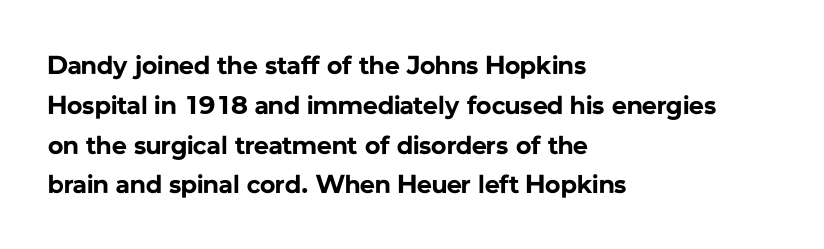
Q: Is the text bold? A: Yes.
Q: Is the text italic (slanted)? A: No, it is upright.
Q: Is the text underlined? A: No.
Q: How is the paragraph aligned? A: Left-aligned.
Q: Is the spacing between letters normal or unusually wide? A: Normal.
Q: Is the spacing between lines tight, normal or loose? A: Normal.
